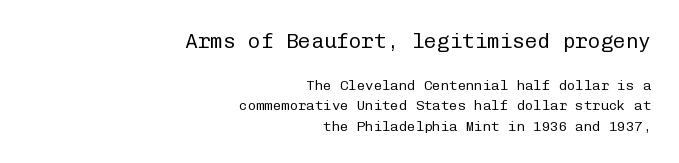
The image shows 21 px text type, upright; set right-aligned, normal line spacing (1.47x), normal letter spacing, not underlined; the first (top) block is 1.5x larger.
